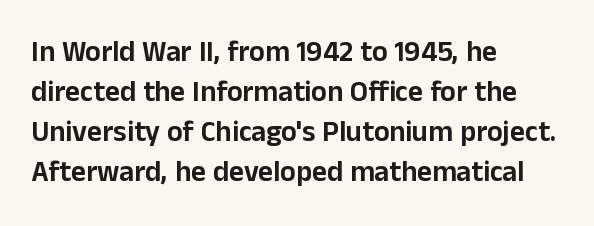
Descenders are the only things crossing below the line. The passage shown is typed in a proportional face where columns would drift. The horizontal fit of the characters is conventional and even. This rendering uses left alignment, leaving the right contour irregular. Regarding leading, the lines here are spaced in the standard way.
